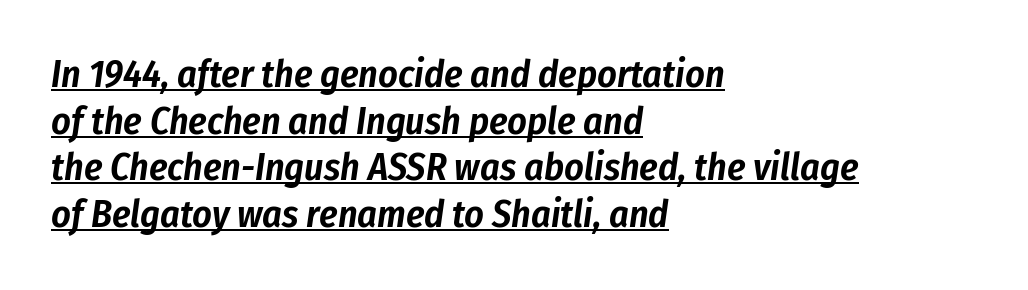
Q: Is the text italic (slanted)? A: Yes, it leans right by about 8 degrees.
Q: Is the text underlined? A: Yes.
Q: How is the paragraph aligned? A: Left-aligned.
Q: Is the spacing between letters normal or unusually wide? A: Normal.
Q: Width (condensed, normal, or wide)? A: Condensed.
Q: Stroke contrast? A: Low.
Q: x-height? A: Medium.
Q: Monospaced? A: No.
